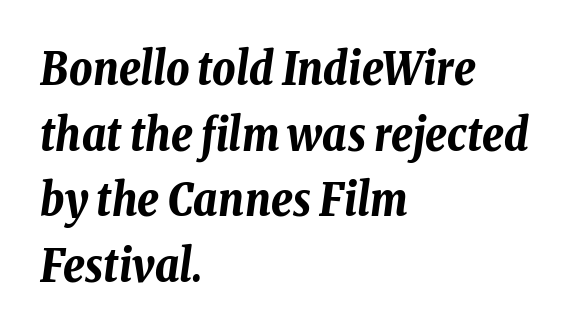
The image shows 45 px bold, condensed type, italic (leaning right); set left-aligned, normal line spacing (1.46x), normal letter spacing, not underlined; low stroke contrast and a medium x-height.
